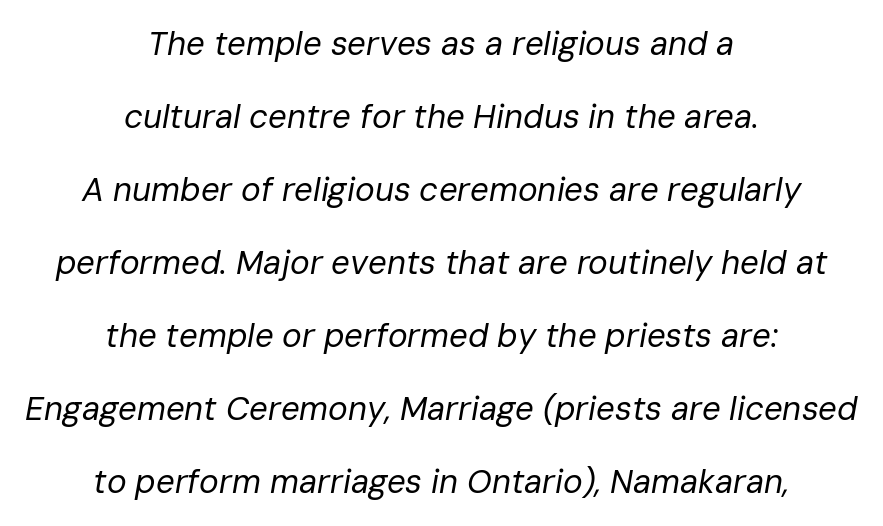
Q: Is the text bold? A: No.
Q: Is the text italic (slanted)? A: Yes, it leans right by about 10 degrees.
Q: Is the text underlined? A: No.
Q: How is the paragraph aligned? A: Centered.
Q: Is the spacing between letters normal or unusually wide? A: Normal.
Q: Is the spacing between lines tight, normal or loose? A: Loose.
Q: Width (condensed, normal, or wide)? A: Normal.
Q: Stroke contrast? A: Low.
Q: x-height? A: Medium.
Q: Monospaced? A: No.
